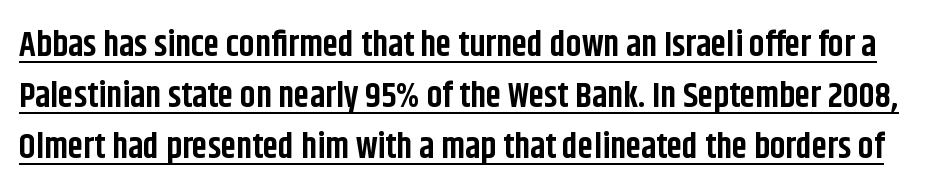
Q: Is the text bold? A: Yes.
Q: Is the text italic (slanted)? A: No, it is upright.
Q: Is the typeface a serif or a sans-serif typeface? A: Sans-serif.
Q: Is the text underlined? A: Yes.
Q: Is the spacing between letters normal or unusually wide? A: Normal.
Q: Is the spacing between lines tight, normal or loose? A: Normal.
Q: Width (condensed, normal, or wide)? A: Condensed.
Q: Stroke contrast? A: Low.
Q: x-height? A: Large.
Q: Monospaced? A: No.
